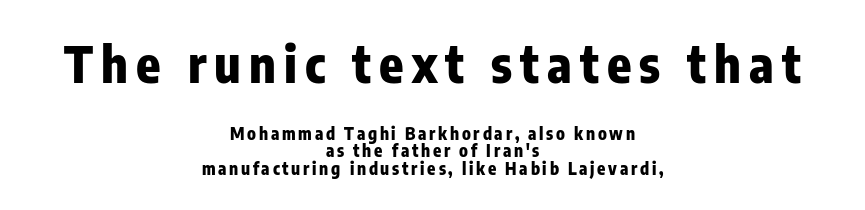
Q: Is the text bold? A: Yes.
Q: Is the text italic (slanted)? A: No, it is upright.
Q: Is the typeface a serif or a sans-serif typeface? A: Sans-serif.
Q: Is the text underlined? A: No.
Q: How is the paragraph aligned? A: Centered.
Q: Is the spacing between lines tight, normal or loose? A: Tight.
Q: Which block of text is set in a larger size, the first (top) or the second (bottom)? A: The first (top) one.
Q: Width (condensed, normal, or wide)? A: Condensed.
Q: Stroke contrast? A: Low.
Q: x-height? A: Medium.
Q: Monospaced? A: No.
